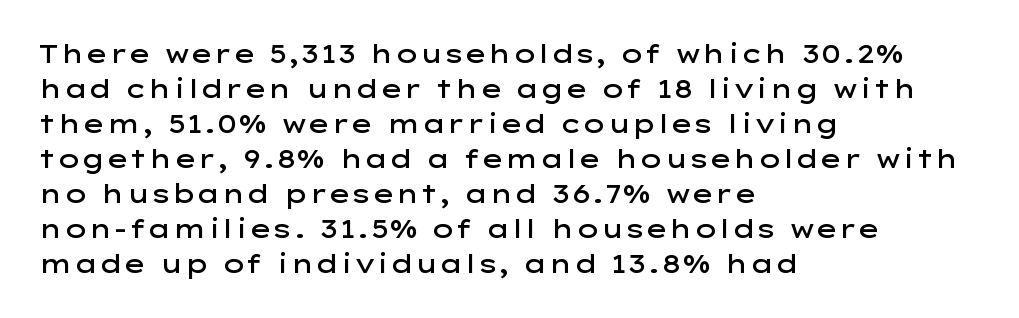
Notice how the passage keeps a crisp vertical edge on the left only. Ordinary non-slanted type is in use. Strokes here are thickened, but only to semibold level. Vertical spacing — default. The glyphs are unaccompanied by any horizontal stroke below them.
